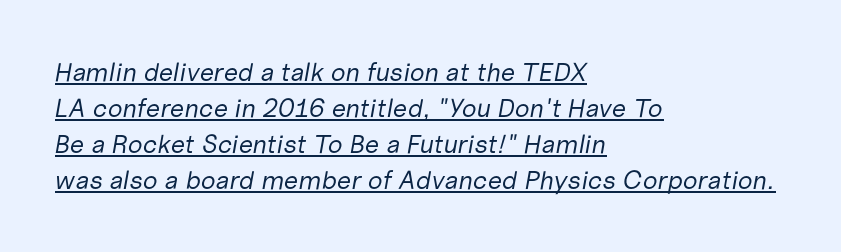
Q: Is the text bold? A: No.
Q: Is the text italic (slanted)? A: Yes, it leans right by about 10 degrees.
Q: Is the text underlined? A: Yes.
Q: How is the paragraph aligned? A: Left-aligned.
Q: Is the spacing between letters normal or unusually wide? A: Normal.
Q: Is the spacing between lines tight, normal or loose? A: Normal.
